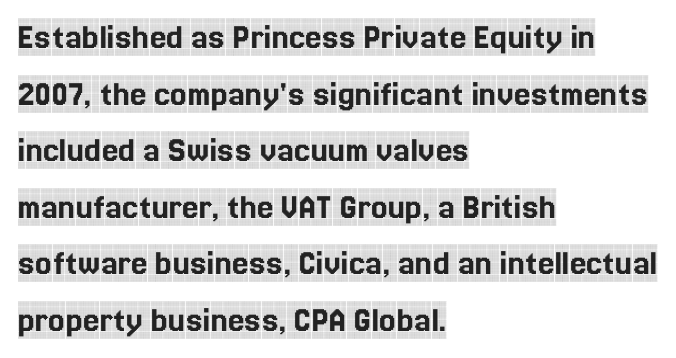
The image shows 37 px condensed serif type, upright; set left-aligned, normal line spacing (1.53x), normal letter spacing, not underlined; a large x-height.
